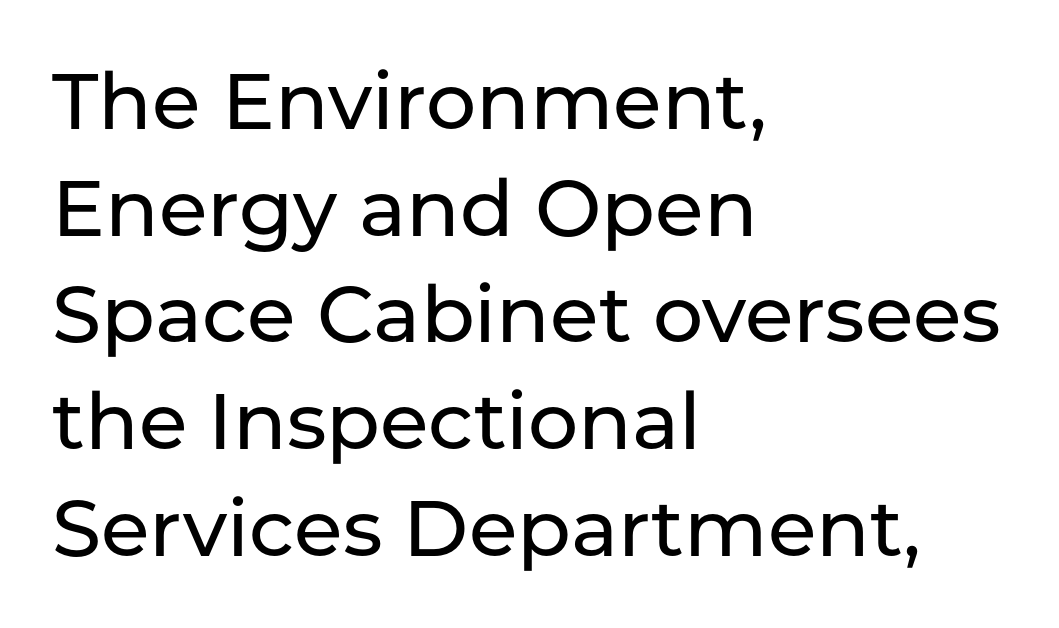
Q: Is the text italic (slanted)? A: No, it is upright.
Q: Is the typeface a serif or a sans-serif typeface? A: Sans-serif.
Q: Is the text underlined? A: No.
Q: How is the paragraph aligned? A: Left-aligned.
Q: Is the spacing between letters normal or unusually wide? A: Normal.
Q: Is the spacing between lines tight, normal or loose? A: Normal.
Q: Width (condensed, normal, or wide)? A: Normal.
Q: Stroke contrast? A: Low.
Q: x-height? A: Medium.
Q: Monospaced? A: No.
